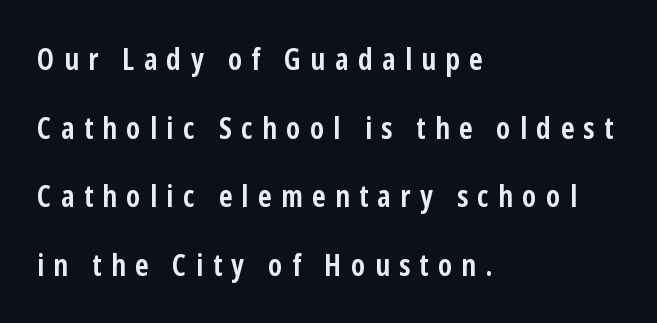
The image shows 30 px semibold, condensed sans-serif type, upright; set left-aligned, loose line spacing (2.29x), unusually wide letter spacing (+0.31 em), not underlined; low stroke contrast and a medium x-height.
